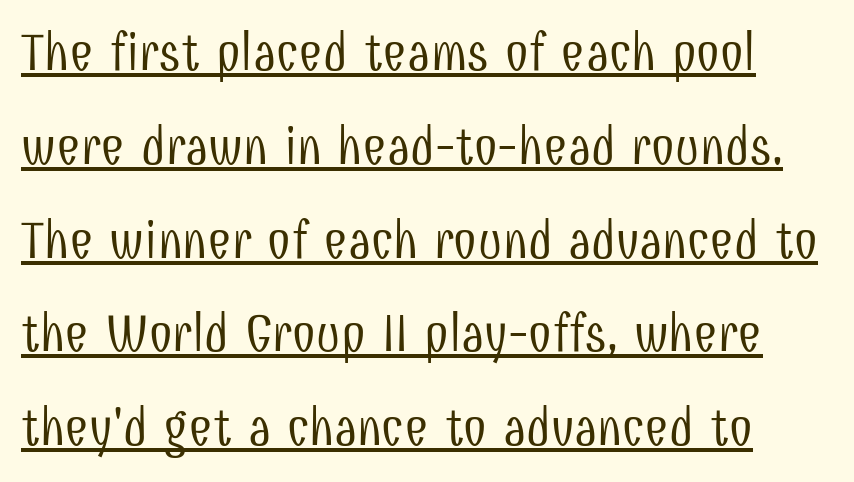
The image shows 53 px light, condensed sans-serif type, upright; set line spacing 1.77x, normal letter spacing, underlined; low stroke contrast and a medium x-height.
